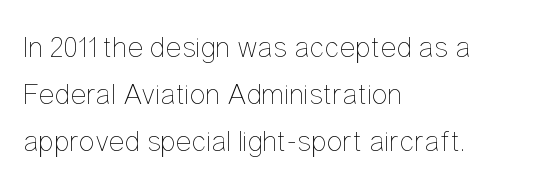
Q: Is the text bold? A: No.
Q: Is the text italic (slanted)? A: No, it is upright.
Q: Is the text underlined? A: No.
Q: How is the paragraph aligned? A: Left-aligned.
Q: Is the spacing between letters normal or unusually wide? A: Normal.
Q: Is the spacing between lines tight, normal or loose? A: Normal.
Q: Width (condensed, normal, or wide)? A: Condensed.
Q: Stroke contrast? A: Low.
Q: x-height? A: Medium.
Q: Monospaced? A: No.
